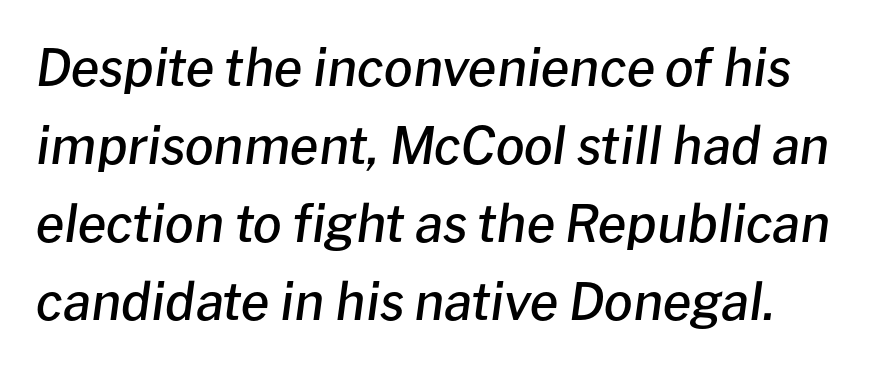
Descenders hang freely into open space. Note the varied advance widths — an 'i' is clearly narrower than an 'm'. Does the leading feel generous? No, just average. The passage shown leans; its letterforms are oblique. Does extra space separate the letters? No, they use regular spacing.
